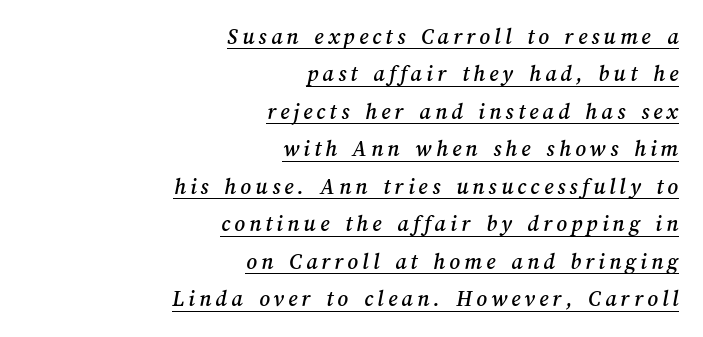
{"underline": "yes", "align": "right", "line_spacing": "normal", "line_spacing_ratio": 1.63, "glyph_px": 23}
